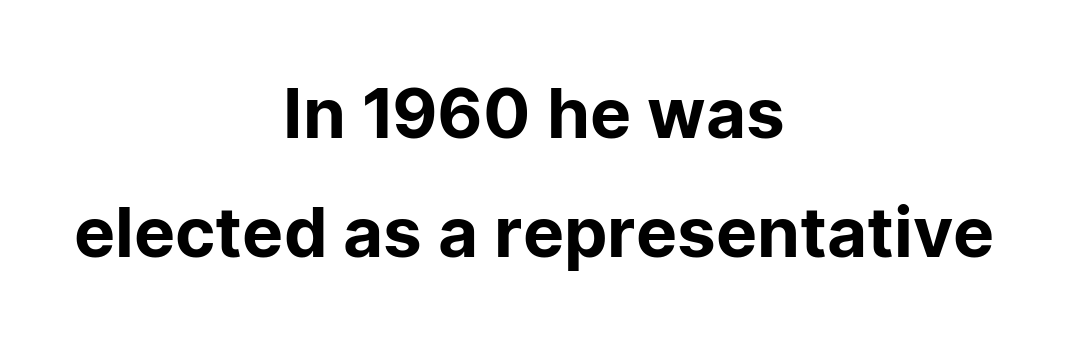
Spacing between characters is what you'd get straight out of the box. Stroke terminals: plain, sans-serif. Proportional: the letters do not fall into vertical columns. The whitespace from short lines is split evenly between both sides. The baseline area is clear.
